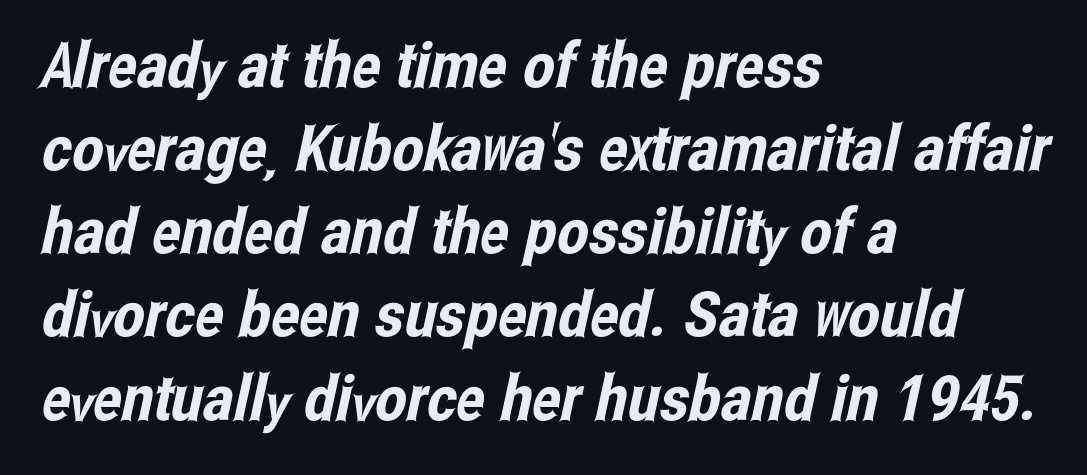
{"serif": "no", "width": "condensed", "stroke_contrast": "low", "x_height": "medium", "monospaced": "no", "underline": "no", "align": "left", "line_spacing": "normal", "line_spacing_ratio": 1.32, "letter_spacing": "normal", "letter_spacing_em": 0.0, "glyph_px": 63}
